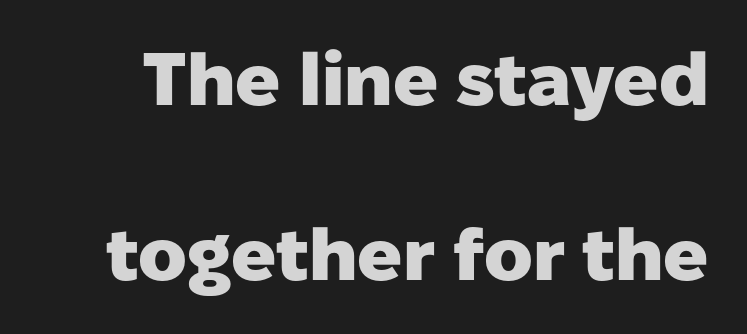
Q: Is the text bold? A: Yes.
Q: Is the text italic (slanted)? A: No, it is upright.
Q: Is the typeface a serif or a sans-serif typeface? A: Sans-serif.
Q: Is the text underlined? A: No.
Q: Is the spacing between letters normal or unusually wide? A: Normal.
Q: Is the spacing between lines tight, normal or loose? A: Loose.
Q: Width (condensed, normal, or wide)? A: Normal.
Q: Stroke contrast? A: Low.
Q: x-height? A: Medium.
Q: Monospaced? A: No.
